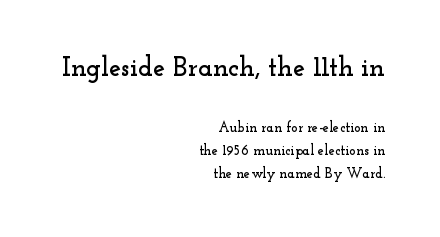
{"italic": "no", "underline": "no", "align": "right", "line_spacing": "normal", "line_spacing_ratio": 1.64, "letter_spacing": "normal", "letter_spacing_em": 0.0, "larger_block": "first", "size_ratio": 1.93, "glyph_px": 27}
